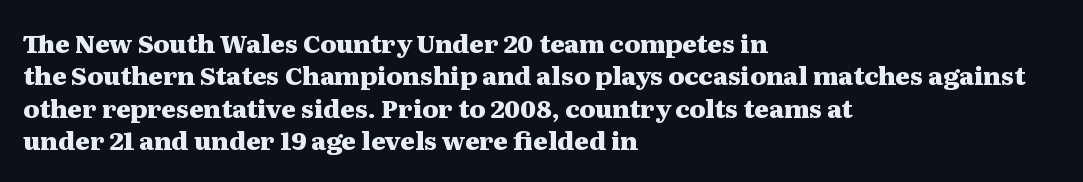
Q: Is the text bold? A: Yes.
Q: Is the text italic (slanted)? A: No, it is upright.
Q: Is the text underlined? A: No.
Q: How is the paragraph aligned? A: Left-aligned.
Q: Is the spacing between letters normal or unusually wide? A: Normal.
Q: Is the spacing between lines tight, normal or loose? A: Normal.
